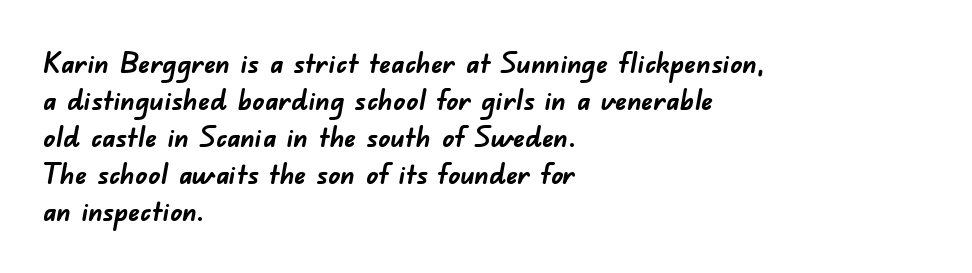
Q: Is the text bold? A: Yes.
Q: Is the typeface a serif or a sans-serif typeface? A: Sans-serif.
Q: Is the text underlined? A: No.
Q: How is the paragraph aligned? A: Left-aligned.
Q: Is the spacing between letters normal or unusually wide? A: Normal.
Q: Is the spacing between lines tight, normal or loose? A: Normal.
Q: Width (condensed, normal, or wide)? A: Normal.
Q: Stroke contrast? A: Low.
Q: x-height? A: Small.
Q: Monospaced? A: No.
